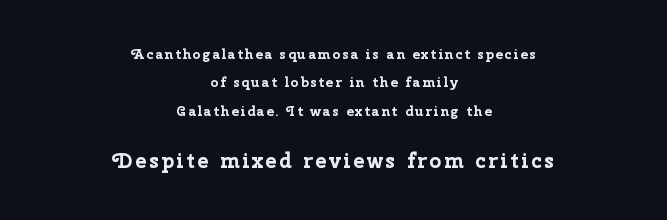
Q: Is the text bold? A: Yes.
Q: Is the text italic (slanted)? A: No, it is upright.
Q: Is the text underlined? A: No.
Q: How is the paragraph aligned? A: Centered.
Q: Is the spacing between lines tight, normal or loose? A: Loose.
Q: Which block of text is set in a larger size, the first (top) or the second (bottom)? A: The second (bottom) one.
